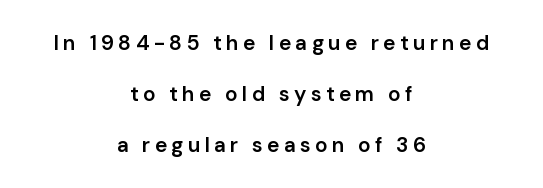
{"italic": "no", "bold": "semi", "underline": "no", "align": "center", "line_spacing": "loose", "line_spacing_ratio": 2.42, "letter_spacing": "wide", "letter_spacing_em": 0.2, "glyph_px": 21}
